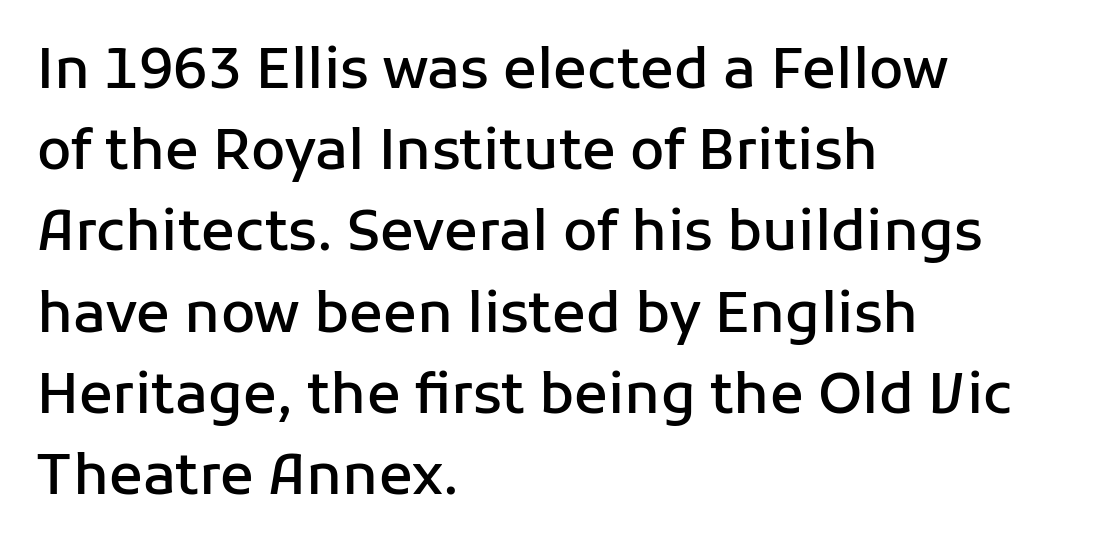
Q: Is the text bold? A: Semi-bold.
Q: Is the text italic (slanted)? A: No, it is upright.
Q: Is the typeface a serif or a sans-serif typeface? A: Sans-serif.
Q: Is the text underlined? A: No.
Q: How is the paragraph aligned? A: Left-aligned.
Q: Is the spacing between letters normal or unusually wide? A: Normal.
Q: Is the spacing between lines tight, normal or loose? A: Normal.
Q: Width (condensed, normal, or wide)? A: Normal.
Q: Stroke contrast? A: Low.
Q: x-height? A: Medium.
Q: Monospaced? A: No.
